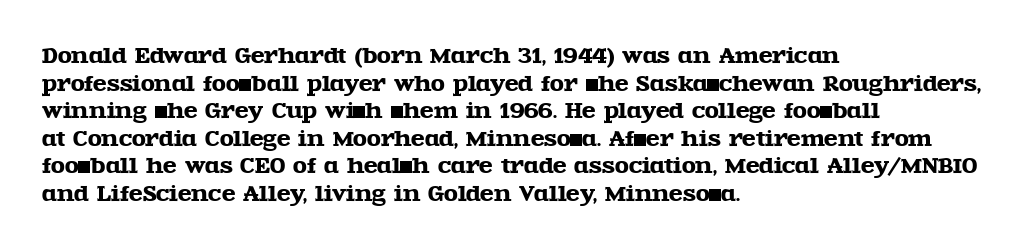
The image shows 20 px text type, upright; set left-aligned, normal line spacing (1.38x), normal letter spacing, not underlined.
